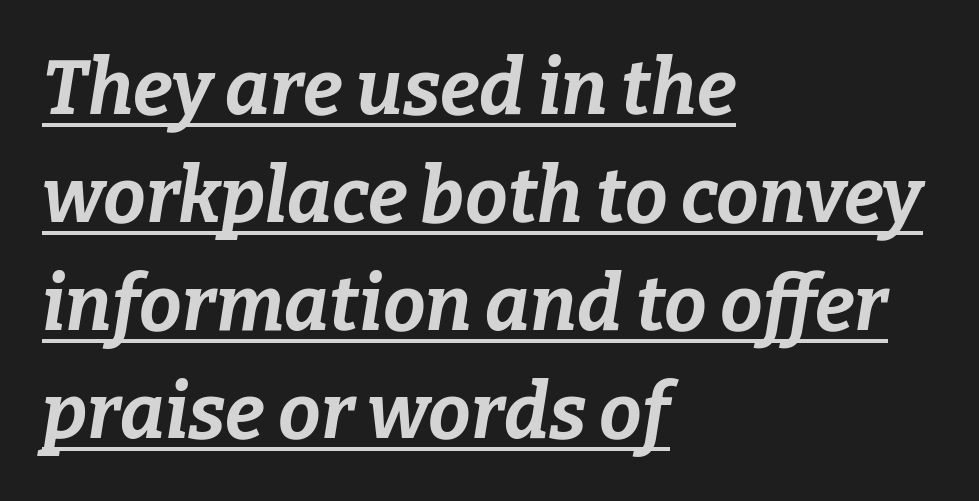
Q: Is the text bold? A: Yes.
Q: Is the text italic (slanted)? A: Yes, it leans right by about 9 degrees.
Q: Is the text underlined? A: Yes.
Q: How is the paragraph aligned? A: Left-aligned.
Q: Is the spacing between letters normal or unusually wide? A: Normal.
Q: Is the spacing between lines tight, normal or loose? A: Normal.
Q: Width (condensed, normal, or wide)? A: Normal.
Q: Stroke contrast? A: Low.
Q: x-height? A: Medium.
Q: Monospaced? A: No.
